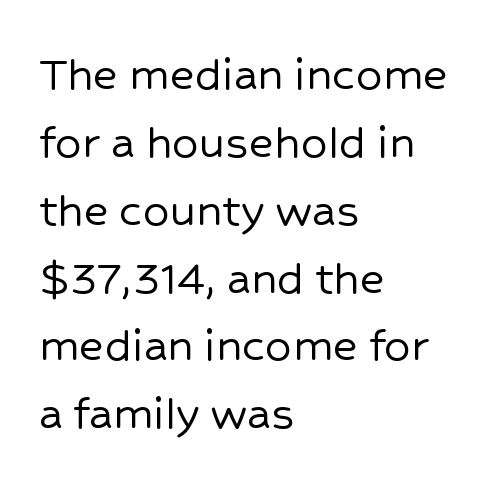
Short note: letters normally spaced. Is this a fixed-width face? No — the glyphs have proportional, varying widths. Every row of glyphs begins at an identical x-position on the left. The strip under each line holds only bare page. The block of text has a typical density, with ordinary space between rows.
